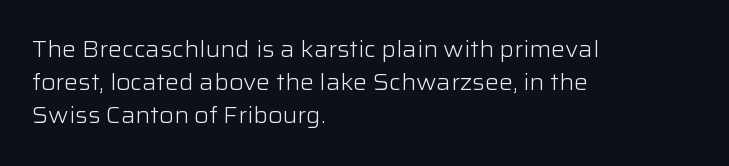
Tall strokes in this sample are plumb rather than angled. Weight: regular or lighter. Tracking value appears to be zero — textbook default spacing. The passage shown stacks its lines at a standard gap. The lines in this sample share a left origin and differ only in where they stop. Anything drawn beneath the words? Only blank space.
